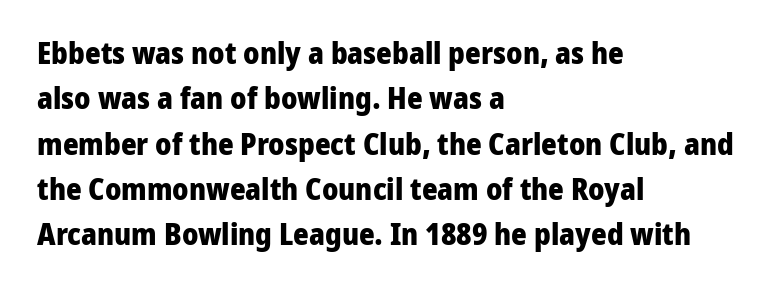
The image shows 30 px heavy sans-serif type, upright; set left-aligned, normal line spacing (1.51x), normal letter spacing, not underlined; low stroke contrast and a medium x-height.
